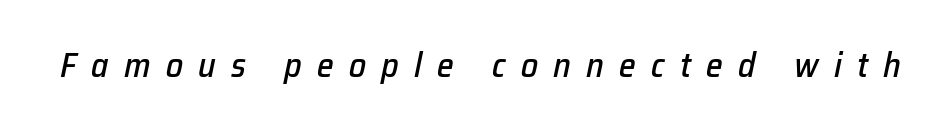
{"italic": "yes", "lean": "right", "slant_degrees": 12, "width": "normal", "stroke_contrast": "low", "x_height": "medium", "monospaced": "no", "underline": "no", "letter_spacing": "wide", "letter_spacing_em": 0.45, "glyph_px": 34}
